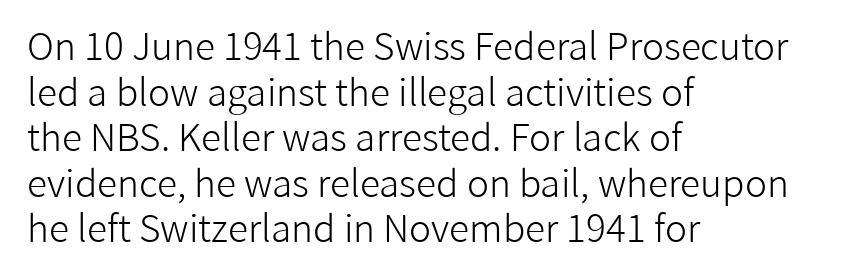
To sum up the face: it is a sans, with no serifs. A typesetter would call this proportional, since set widths differ per character. Caption: standard tracking, unaltered. Does the copy run flush right? No — it runs flush left.
